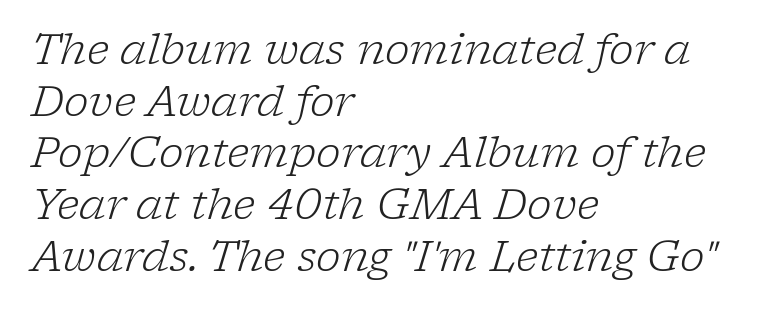
The image shows 42 px light serif type, italic (leaning right); set left-aligned, line spacing 1.23x, normal letter spacing, not underlined; low stroke contrast and a medium x-height.
